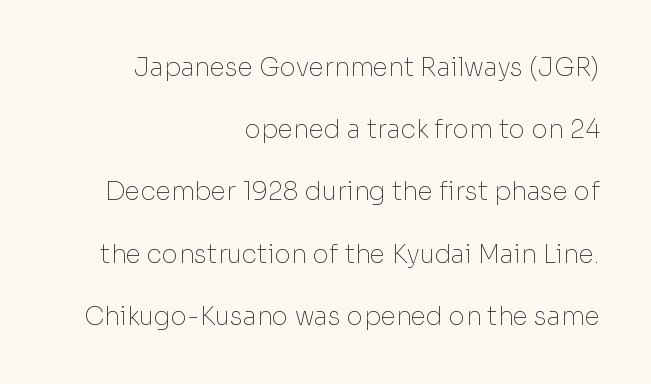
{"italic": "no", "bold": "no", "underline": "no", "align": "right", "line_spacing": "loose", "line_spacing_ratio": 2.49, "letter_spacing": "normal", "letter_spacing_em": 0.0, "glyph_px": 25}
